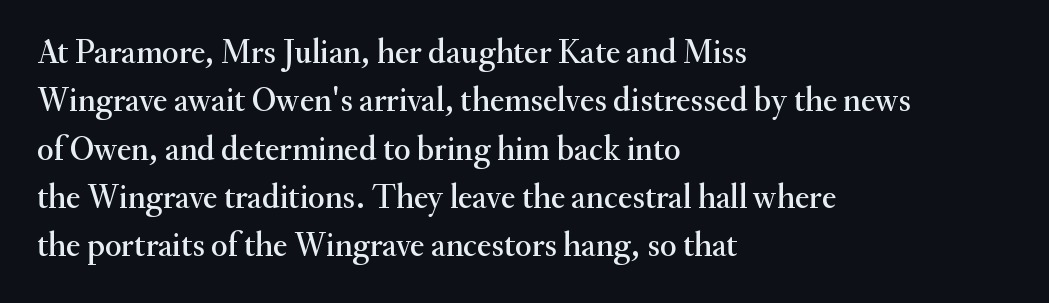
{"serif": "yes", "italic": "no", "width": "normal", "stroke_contrast": "medium", "x_height": "small", "monospaced": "no", "underline": "no", "align": "left", "line_spacing": "normal", "line_spacing_ratio": 1.42, "letter_spacing": "normal", "letter_spacing_em": 0.0, "glyph_px": 34}
